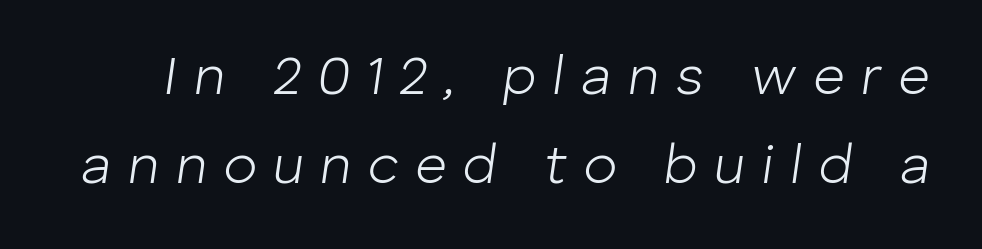
Q: Is the text bold? A: No.
Q: Is the text italic (slanted)? A: Yes, it leans right by about 8 degrees.
Q: Is the text underlined? A: No.
Q: Is the spacing between letters normal or unusually wide? A: Unusually wide.
Q: Is the spacing between lines tight, normal or loose? A: Normal.
Q: Width (condensed, normal, or wide)? A: Normal.
Q: Stroke contrast? A: Low.
Q: x-height? A: Medium.
Q: Monospaced? A: No.
